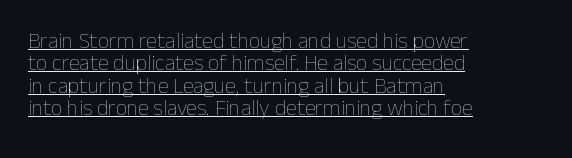
Compared with a centered layout, this one pins lines to the left instead. Stroke thickness stays within the range of a standard reading face or lighter. The vertical gap from one line to the next is small. A roman cut, with each character standing at attention. The letterforms sit shoulder to shoulder at normal distance.
